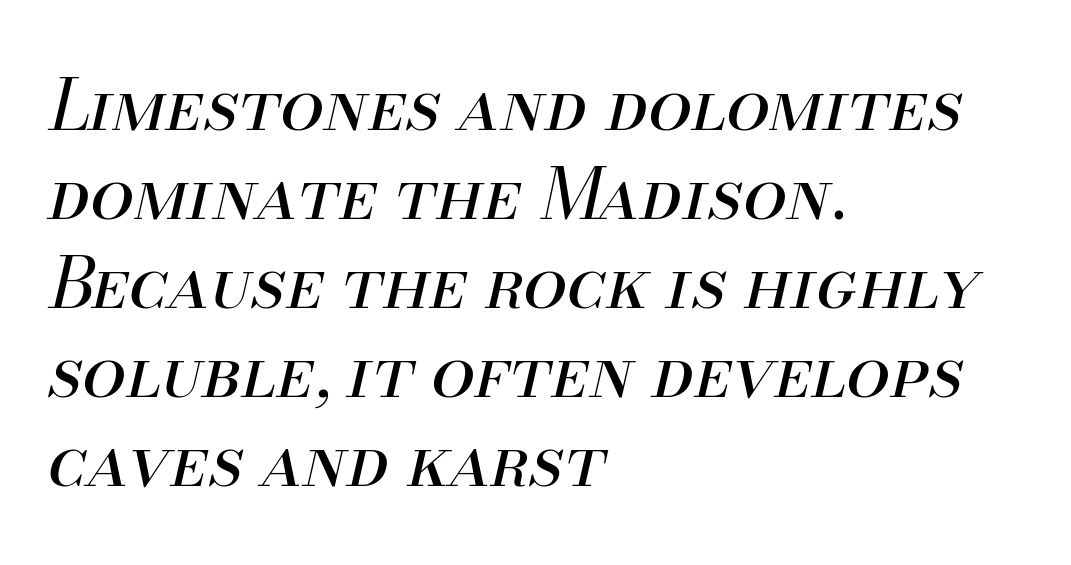
Q: Is the text bold? A: No.
Q: Is the text italic (slanted)? A: Yes, it leans right by about 13 degrees.
Q: Is the text underlined? A: No.
Q: How is the paragraph aligned? A: Left-aligned.
Q: Is the spacing between letters normal or unusually wide? A: Normal.
Q: Is the spacing between lines tight, normal or loose? A: Normal.
Q: Width (condensed, normal, or wide)? A: Normal.
Q: Stroke contrast? A: Medium.
Q: x-height? A: Small.
Q: Monospaced? A: No.
